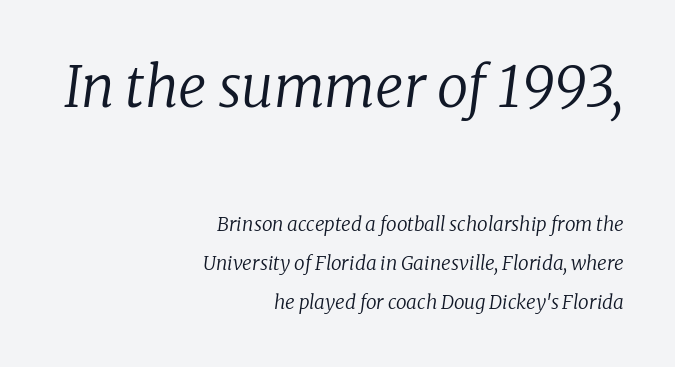
Q: Is the text bold? A: No.
Q: Is the text italic (slanted)? A: Yes, it leans right by about 8 degrees.
Q: Is the typeface a serif or a sans-serif typeface? A: Serif.
Q: Is the text underlined? A: No.
Q: How is the paragraph aligned? A: Right-aligned.
Q: Is the spacing between letters normal or unusually wide? A: Normal.
Q: Is the spacing between lines tight, normal or loose? A: Loose.
Q: Which block of text is set in a larger size, the first (top) or the second (bottom)? A: The first (top) one.
Q: Width (condensed, normal, or wide)? A: Normal.
Q: Stroke contrast? A: Low.
Q: x-height? A: Medium.
Q: Monospaced? A: No.
